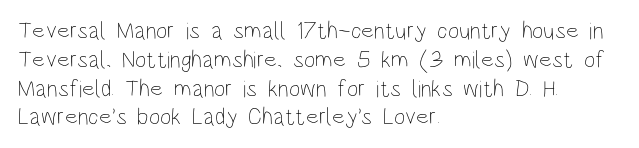
The image shows 24 px text type, upright; set left-aligned, line spacing 1.2x, normal letter spacing, not underlined.
